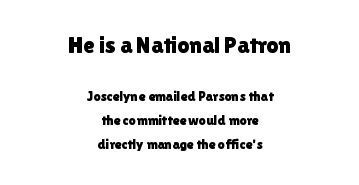
{"italic": "no", "underline": "no", "align": "center", "line_spacing": "normal", "line_spacing_ratio": 1.7, "letter_spacing": "normal", "letter_spacing_em": 0.0, "larger_block": "first", "size_ratio": 1.64, "glyph_px": 23}
